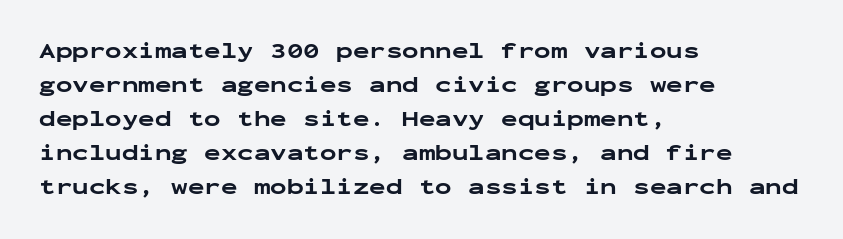
Underline: absent. Default kerning and tracking; the words read as compact shapes. Successive baselines arrive at the customary interval. You can tell it's not italic because the verticals are truly vertical. One-word summary of the alignment: left. These lines carry a lot of weight — the face is fully bold.
